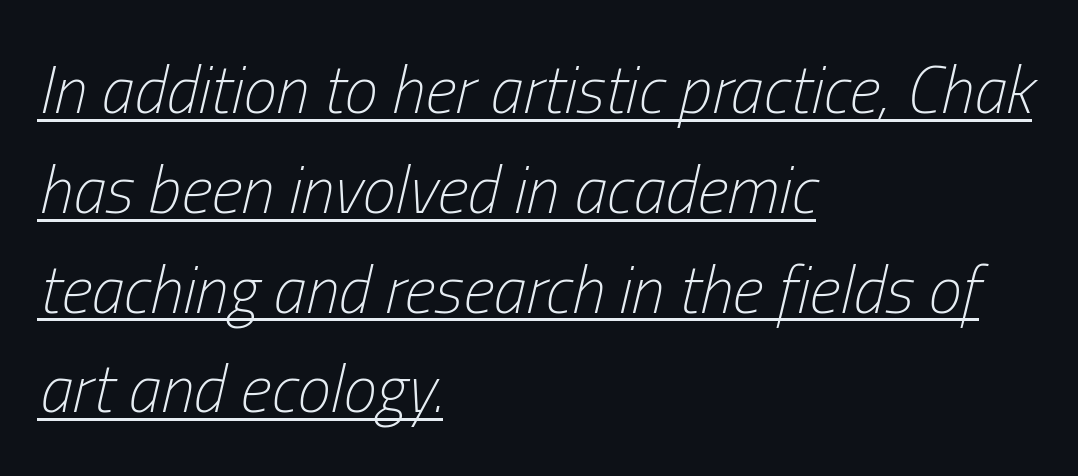
The image shows 67 px light, condensed type, italic (leaning right); set left-aligned, normal line spacing (1.49x), normal letter spacing, underlined; low stroke contrast and a medium x-height.
